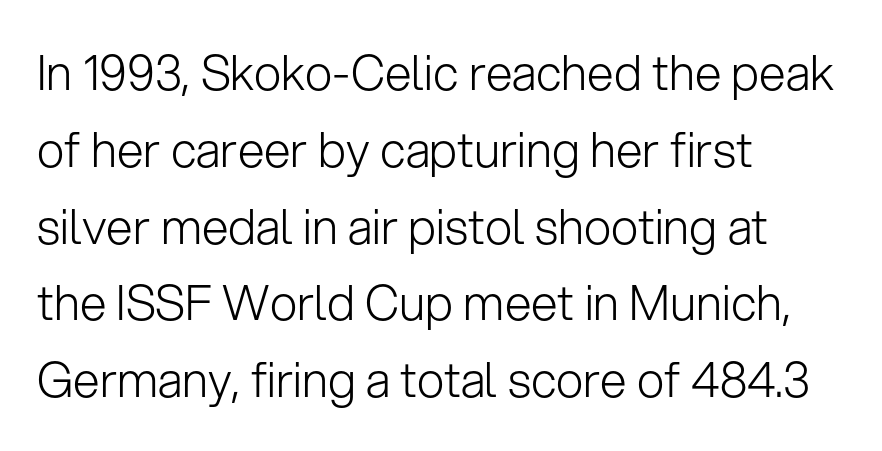
{"serif": "no", "italic": "no", "bold": "no", "weight": "light", "width": "normal", "stroke_contrast": "low", "x_height": "medium", "monospaced": "no", "underline": "no", "align": "left", "line_spacing": "normal", "line_spacing_ratio": 1.6, "letter_spacing": "normal", "letter_spacing_em": 0.0, "glyph_px": 48}
